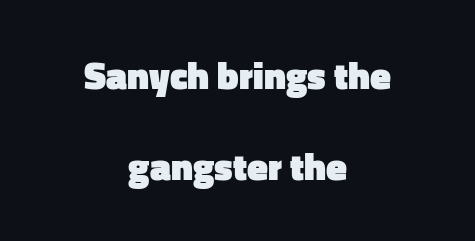
The lines are spread far apart with generous leading. Posture: upright roman. These lines are rendered in a variable-pitch font. Note: no serifs on the glyphs. This rendering leaves character spacing at its baseline value. The words here are not underlined.
